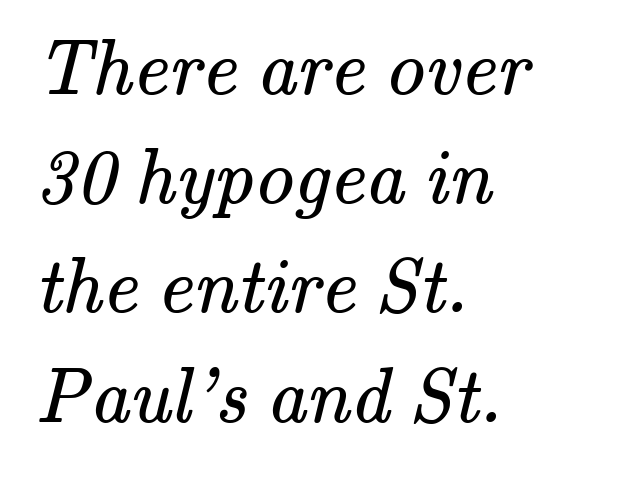
{"serif": "yes", "bold": "no", "weight": "regular", "width": "normal", "stroke_contrast": "medium", "x_height": "small", "monospaced": "no", "underline": "no", "align": "left", "line_spacing": "normal", "line_spacing_ratio": 1.4, "letter_spacing": "normal", "letter_spacing_em": 0.0, "glyph_px": 78}
